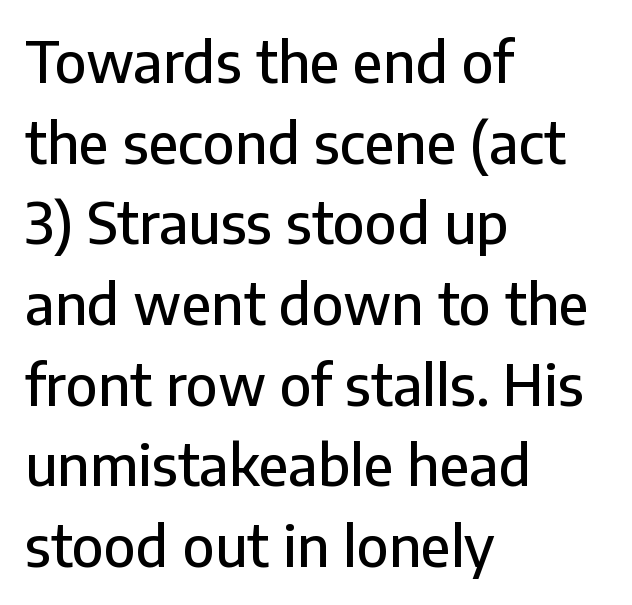
{"serif": "no", "italic": "no", "width": "normal", "stroke_contrast": "low", "x_height": "medium", "monospaced": "no", "underline": "no", "align": "left", "line_spacing": "normal", "line_spacing_ratio": 1.44, "letter_spacing": "normal", "letter_spacing_em": 0.0, "glyph_px": 56}
